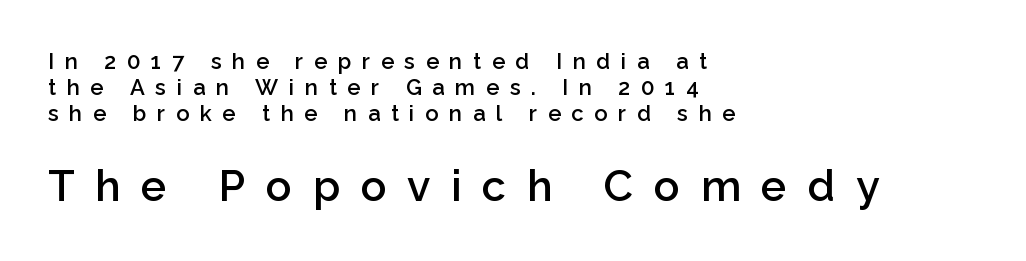
The image shows 43 px semibold sans-serif type, upright; set left-aligned, line spacing 1.18x, unusually wide letter spacing (+0.48 em), not underlined; the second (bottom) block is 1.95x larger; low stroke contrast and a medium x-height.
